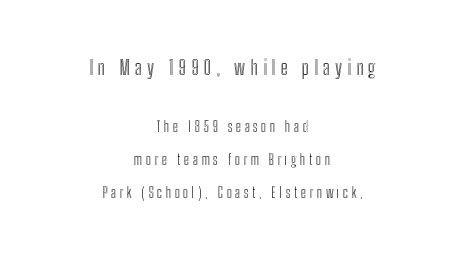
The image shows 20 px text type, upright; set centered, loose line spacing (2.35x), unusually wide letter spacing (+0.25 em), not underlined; the first (top) block is 1.43x larger.
